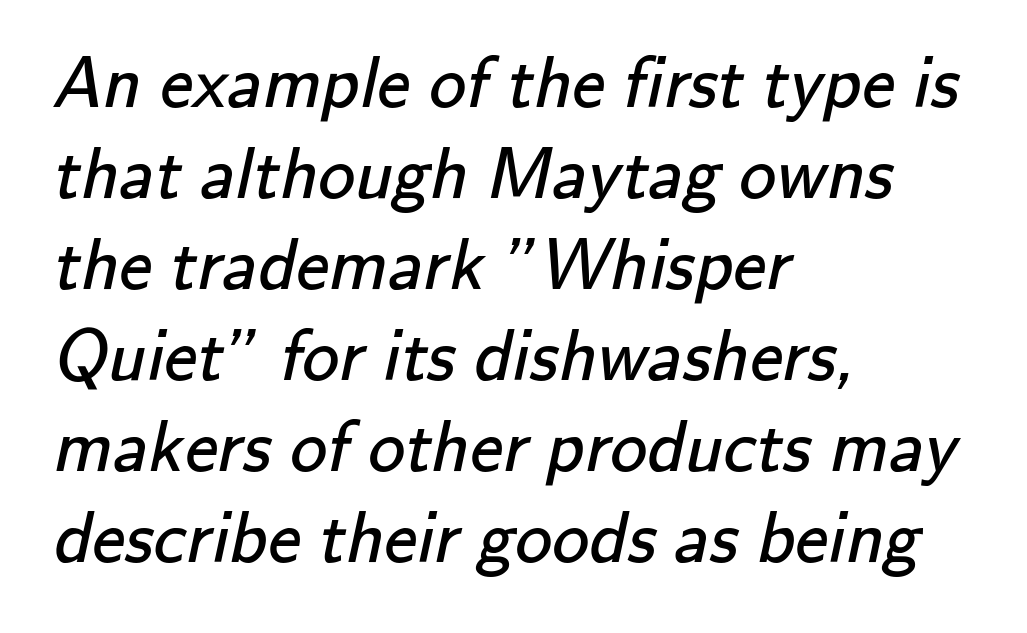
The image shows 74 px regular-weight sans-serif type; set left-aligned, line spacing 1.23x, normal letter spacing, not underlined; low stroke contrast and a small x-height.
